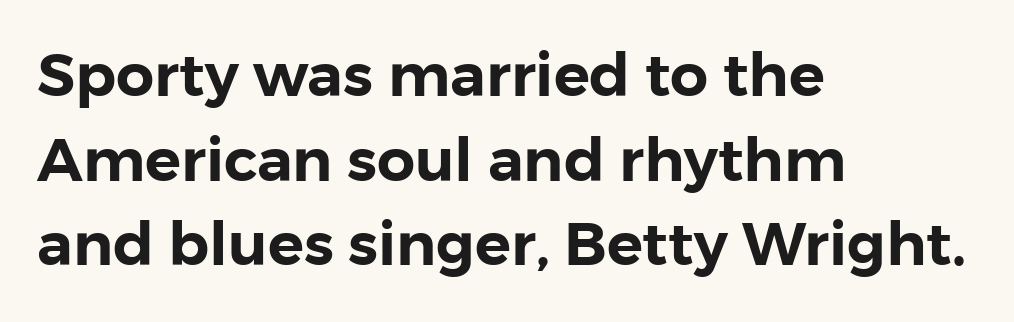
{"serif": "no", "italic": "no", "width": "normal", "stroke_contrast": "low", "x_height": "medium", "monospaced": "no", "underline": "no", "align": "left", "line_spacing": "normal", "line_spacing_ratio": 1.41, "letter_spacing": "normal", "letter_spacing_em": 0.0, "glyph_px": 60}
